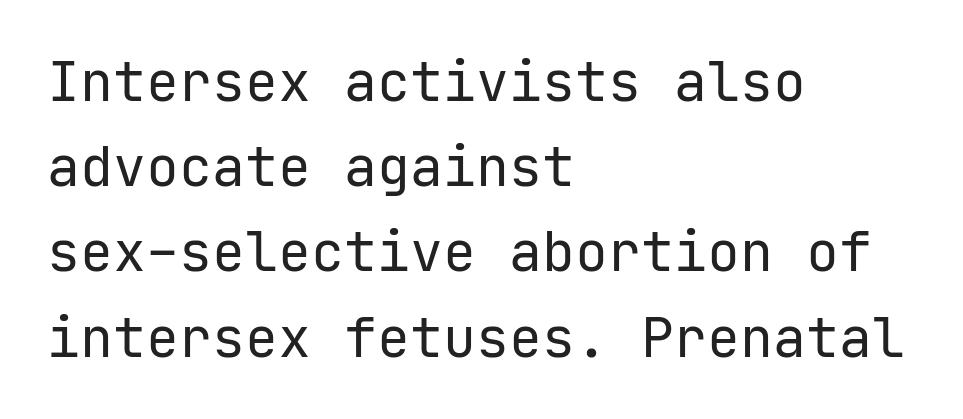
The specimen omits any rule beneath the text block's lines. Bold? No — there's no thickening of the strokes. Glyph-to-glyph distance matches everyday printed text. Check where the strokes stop: nothing finishes them off — pure sans. The typography opts for an upright posture over an oblique one.
